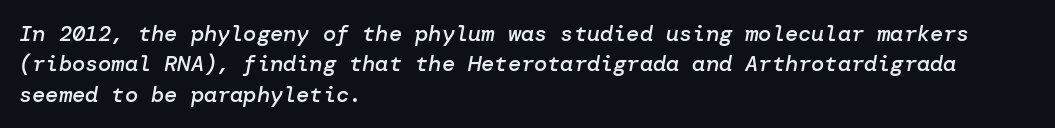
Set as a demibold, roughly 600 on the weight scale. Notice how the passage keeps a crisp vertical edge on the left only. The whole block is typeset with a tilt. Notice how descenders clear the ascenders below comfortably — that's standard leading. Descender tails drop into unmarked territory.
